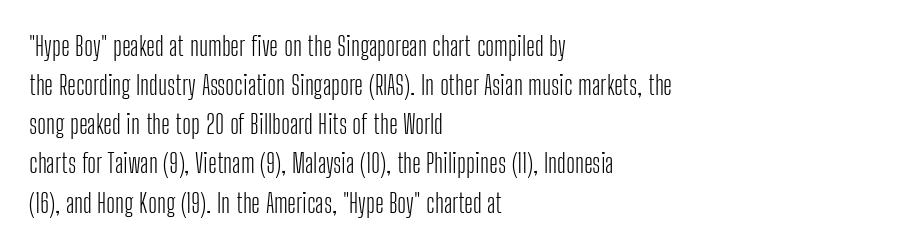
Q: Is the text bold? A: No.
Q: Is the text italic (slanted)? A: No, it is upright.
Q: Is the text underlined? A: No.
Q: How is the paragraph aligned? A: Left-aligned.
Q: Is the spacing between letters normal or unusually wide? A: Normal.
Q: Is the spacing between lines tight, normal or loose? A: Normal.
